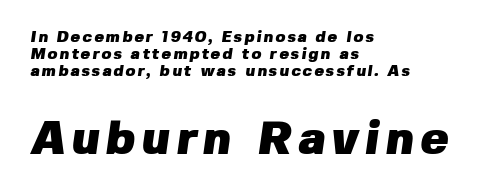
The image shows 47 px heavy sans-serif type; set left-aligned, tight line spacing (1.05x), not underlined; the second (bottom) block is 2.94x larger; low stroke contrast and a medium x-height.
